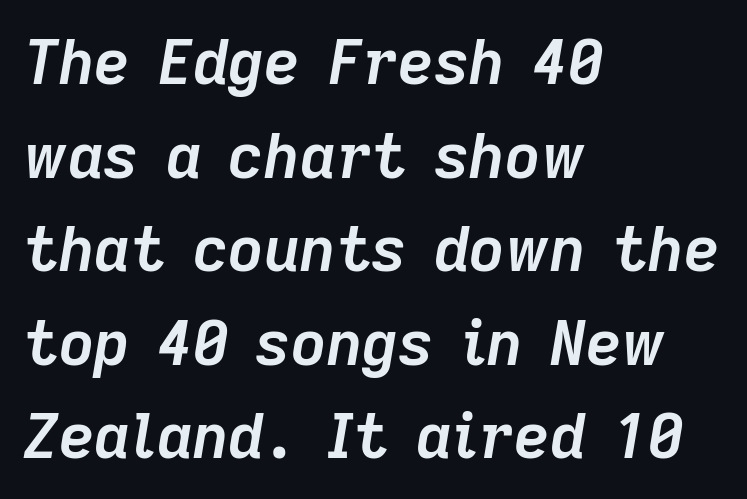
{"italic": "yes", "lean": "right", "slant_degrees": 9, "bold": "yes", "weight": "semibold", "width": "normal", "stroke_contrast": "low", "x_height": "medium", "monospaced": "no", "underline": "no", "align": "left", "line_spacing": "normal", "line_spacing_ratio": 1.51, "letter_spacing": "normal", "letter_spacing_em": 0.0, "glyph_px": 62}
